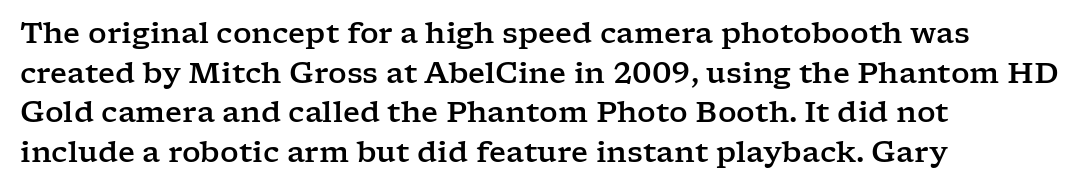
{"serif": "yes", "italic": "no", "width": "wide", "stroke_contrast": "low", "x_height": "medium", "monospaced": "no", "underline": "no", "align": "left", "line_spacing": "normal", "line_spacing_ratio": 1.37, "letter_spacing": "normal", "letter_spacing_em": 0.0, "glyph_px": 29}
